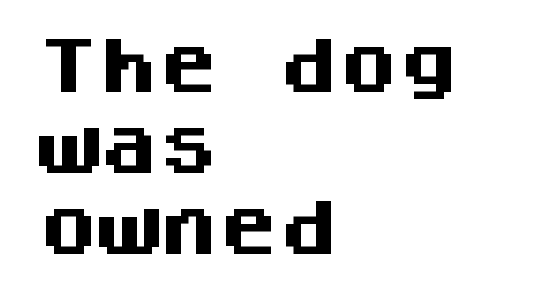
Q: Is the text bold? A: Yes.
Q: Is the text italic (slanted)? A: No, it is upright.
Q: Is the typeface a serif or a sans-serif typeface? A: Sans-serif.
Q: Is the text underlined? A: No.
Q: How is the paragraph aligned? A: Left-aligned.
Q: Is the spacing between letters normal or unusually wide? A: Normal.
Q: Is the spacing between lines tight, normal or loose? A: Normal.
Q: Width (condensed, normal, or wide)? A: Normal.
Q: Stroke contrast? A: Medium.
Q: x-height? A: Large.
Q: Monospaced? A: Yes.
